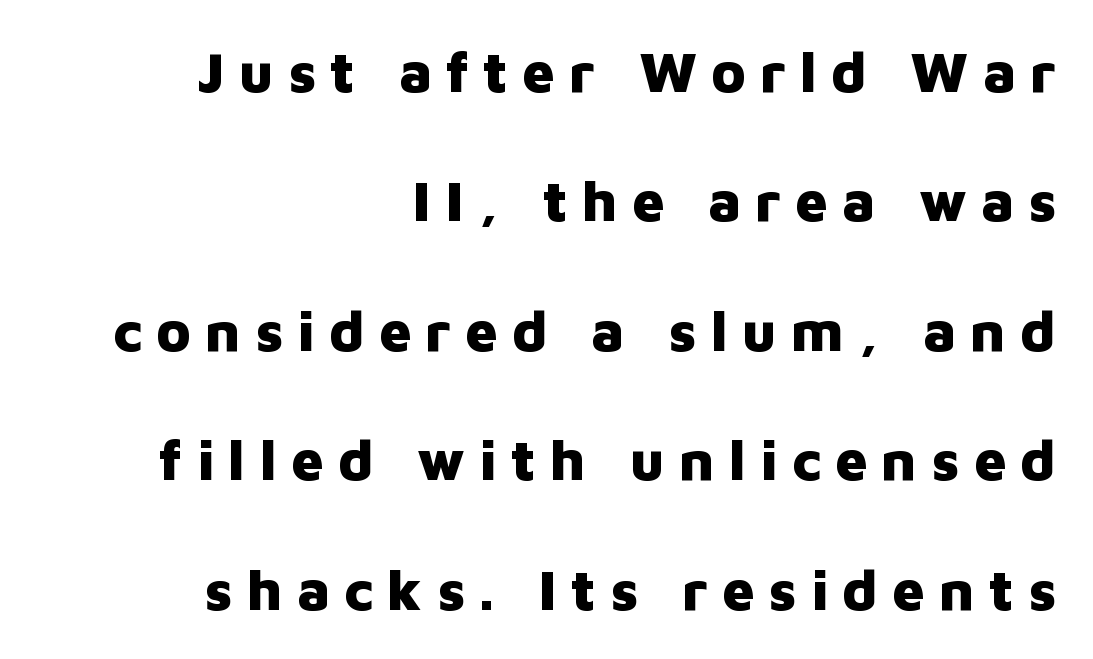
{"serif": "no", "italic": "no", "bold": "yes", "weight": "heavy", "width": "normal", "stroke_contrast": "low", "x_height": "medium", "monospaced": "no", "underline": "no", "align": "right", "line_spacing": "loose", "line_spacing_ratio": 2.27, "letter_spacing": "wide", "letter_spacing_em": 0.25, "glyph_px": 57}
